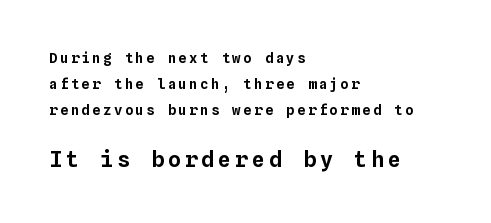
{"italic": "no", "underline": "no", "align": "left", "line_spacing_ratio": 1.87, "larger_block": "second", "size_ratio": 1.57, "glyph_px": 22}
